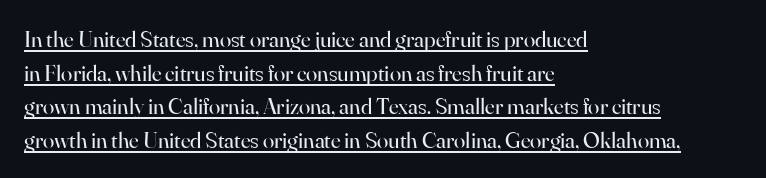
Q: Is the text bold? A: No.
Q: Is the text italic (slanted)? A: No, it is upright.
Q: Is the text underlined? A: Yes.
Q: How is the paragraph aligned? A: Left-aligned.
Q: Is the spacing between letters normal or unusually wide? A: Normal.
Q: Is the spacing between lines tight, normal or loose? A: Normal.
